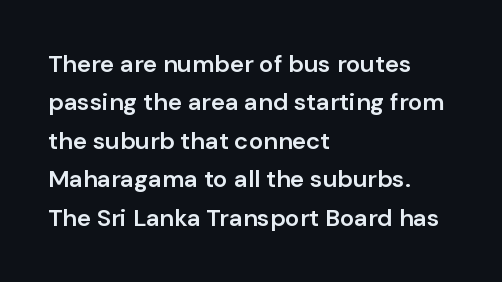
Q: Is the text bold? A: Semi-bold.
Q: Is the text italic (slanted)? A: No, it is upright.
Q: Is the text underlined? A: No.
Q: How is the paragraph aligned? A: Left-aligned.
Q: Is the spacing between letters normal or unusually wide? A: Normal.
Q: Is the spacing between lines tight, normal or loose? A: Normal.
